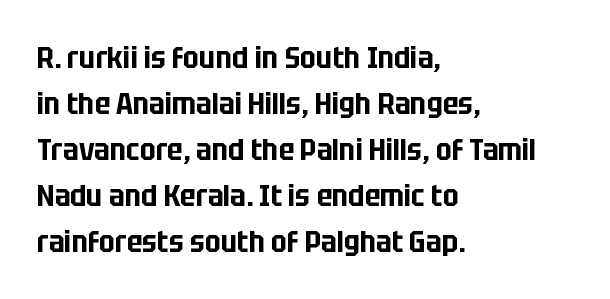
Q: Is the text italic (slanted)? A: No, it is upright.
Q: Is the typeface a serif or a sans-serif typeface? A: Sans-serif.
Q: Is the text underlined? A: No.
Q: How is the paragraph aligned? A: Left-aligned.
Q: Is the spacing between letters normal or unusually wide? A: Normal.
Q: Is the spacing between lines tight, normal or loose? A: Normal.
Q: Width (condensed, normal, or wide)? A: Condensed.
Q: Stroke contrast? A: Low.
Q: x-height? A: Large.
Q: Monospaced? A: No.
